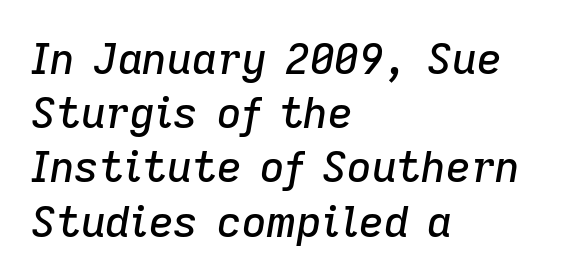
{"italic": "yes", "lean": "right", "slant_degrees": 9, "width": "normal", "stroke_contrast": "low", "x_height": "medium", "monospaced": "no", "underline": "no", "align": "left", "line_spacing": "normal", "line_spacing_ratio": 1.26, "letter_spacing": "normal", "letter_spacing_em": 0.0, "glyph_px": 43}
